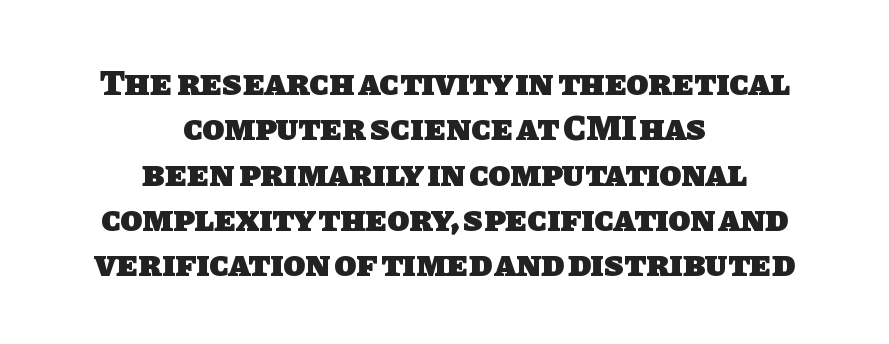
{"serif": "no", "bold": "yes", "weight": "heavy", "width": "normal", "stroke_contrast": "low", "x_height": "large", "monospaced": "no", "underline": "no", "align": "center", "line_spacing": "normal", "line_spacing_ratio": 1.26, "letter_spacing": "normal", "letter_spacing_em": 0.0, "glyph_px": 36}
